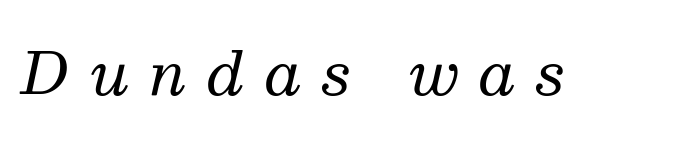
The image shows 58 px regular-weight serif type, italic (leaning right); set unusually wide letter spacing (+0.35 em), not underlined; medium stroke contrast and a medium x-height.
